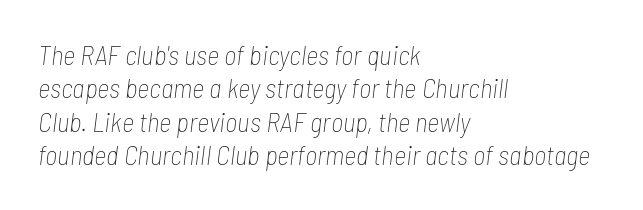
{"italic": "yes", "lean": "right", "slant_degrees": 7, "bold": "no", "underline": "no", "align": "left", "line_spacing_ratio": 1.24, "letter_spacing": "normal", "letter_spacing_em": 0.0, "glyph_px": 27}
